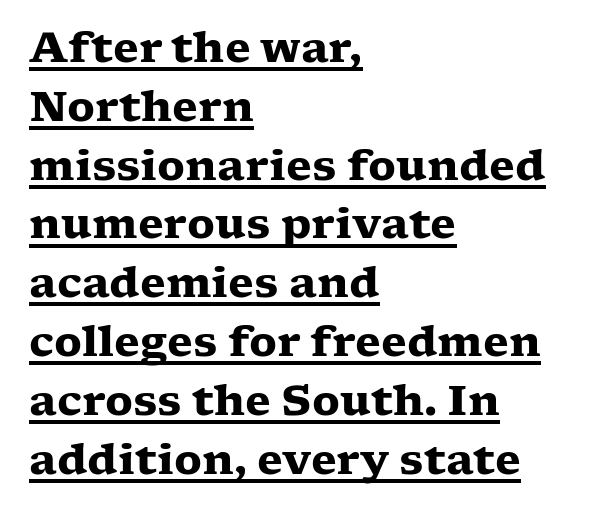
Q: Is the text bold? A: Yes.
Q: Is the text italic (slanted)? A: No, it is upright.
Q: Is the typeface a serif or a sans-serif typeface? A: Serif.
Q: Is the text underlined? A: Yes.
Q: How is the paragraph aligned? A: Left-aligned.
Q: Is the spacing between letters normal or unusually wide? A: Normal.
Q: Is the spacing between lines tight, normal or loose? A: Normal.
Q: Width (condensed, normal, or wide)? A: Wide.
Q: Stroke contrast? A: Low.
Q: x-height? A: Medium.
Q: Monospaced? A: No.
